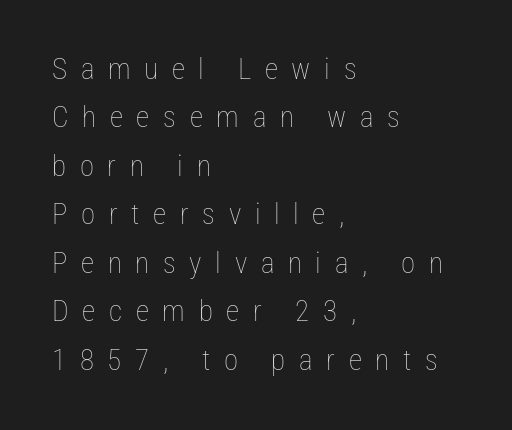
{"italic": "no", "bold": "no", "weight": "thin", "width": "condensed", "stroke_contrast": "low", "x_height": "medium", "monospaced": "no", "underline": "no", "align": "left", "line_spacing": "normal", "line_spacing_ratio": 1.67, "letter_spacing": "wide", "letter_spacing_em": 0.47, "glyph_px": 29}
